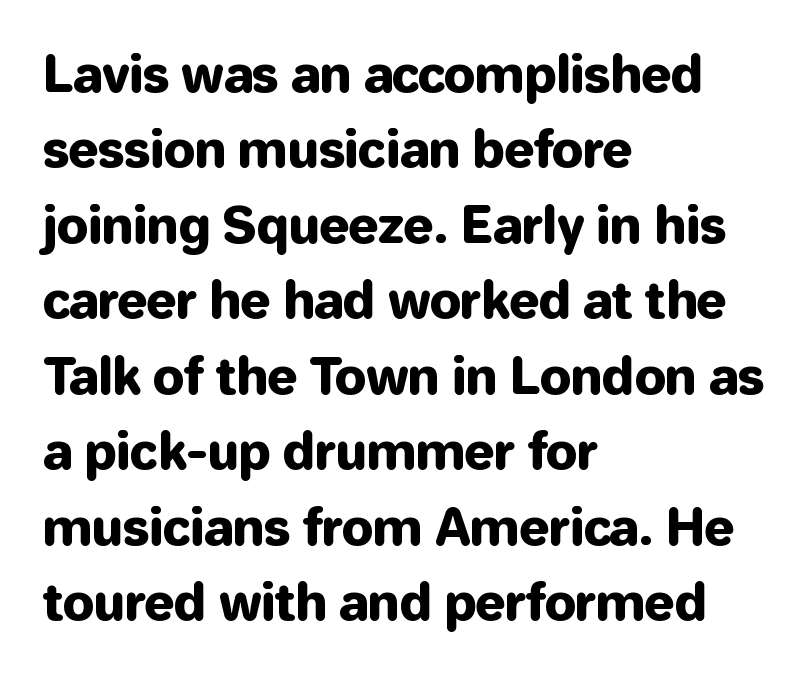
Q: Is the text italic (slanted)? A: No, it is upright.
Q: Is the typeface a serif or a sans-serif typeface? A: Sans-serif.
Q: Is the text underlined? A: No.
Q: How is the paragraph aligned? A: Left-aligned.
Q: Is the spacing between letters normal or unusually wide? A: Normal.
Q: Is the spacing between lines tight, normal or loose? A: Normal.
Q: Width (condensed, normal, or wide)? A: Normal.
Q: Stroke contrast? A: Low.
Q: x-height? A: Medium.
Q: Monospaced? A: No.
